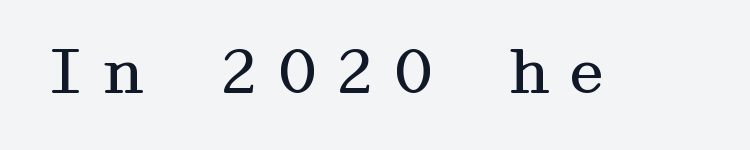
Q: Is the text bold? A: No.
Q: Is the text italic (slanted)? A: No, it is upright.
Q: Is the typeface a serif or a sans-serif typeface? A: Serif.
Q: Is the text underlined? A: No.
Q: Is the spacing between letters normal or unusually wide? A: Unusually wide.
Q: Width (condensed, normal, or wide)? A: Wide.
Q: Stroke contrast? A: Medium.
Q: x-height? A: Medium.
